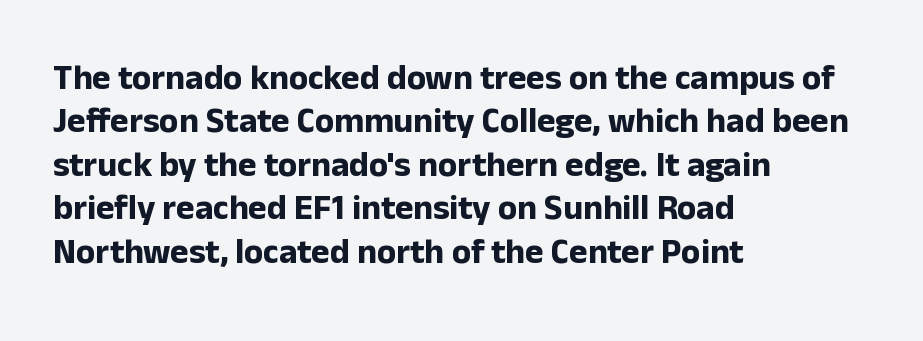
This rendering features lettering with no underline. No italicization has been applied; the sample stays upright. Default kerning and tracking; the words read as compact shapes. The characters display no serif detailing; their extremities are plain. Spacing verdict: proportional, widths tailored to each character. Heavy, bold letterforms.
